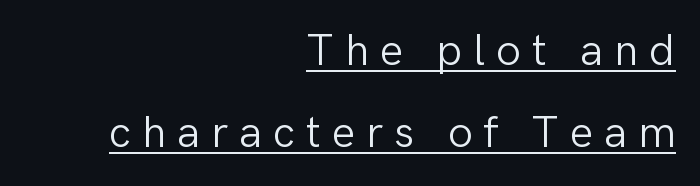
Weight: regular or lighter. The rendering inserts visible extra space after every character. The rendering shows plain stroke endings on the letterforms — a sans-serif design. Posture: vertical. Every word sits above its own underline.
